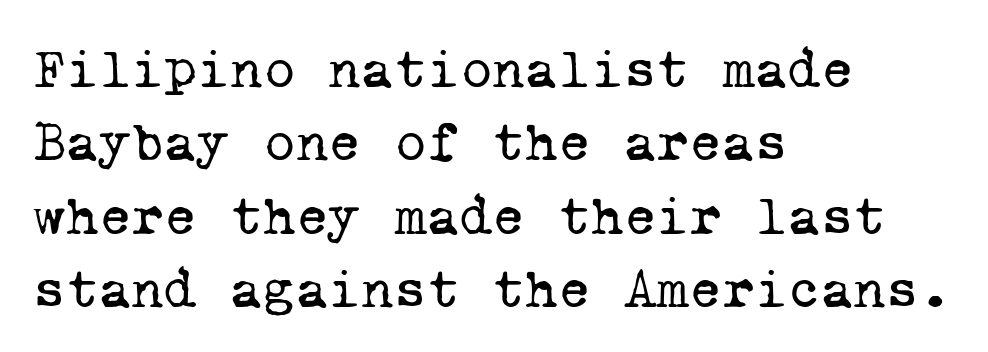
The image shows 56 px regular-weight serif type, monospaced; set left-aligned, normal line spacing (1.31x), normal letter spacing, not underlined; low stroke contrast and a medium x-height.
